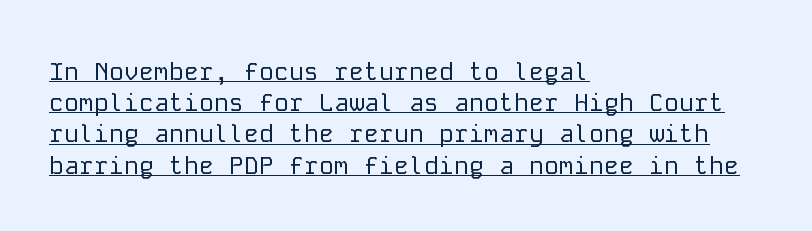
Q: Is the text bold? A: No.
Q: Is the text italic (slanted)? A: No, it is upright.
Q: Is the text underlined? A: Yes.
Q: How is the paragraph aligned? A: Left-aligned.
Q: Is the spacing between letters normal or unusually wide? A: Normal.
Q: Is the spacing between lines tight, normal or loose? A: Normal.
